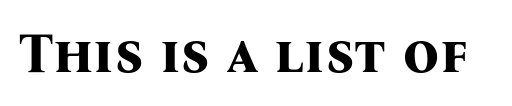
These lines were composed using upright roman letters. The passage shown is typeset with a serif family. These lines are rendered in a variable-pitch font. Caption: standard tracking, unaltered. Honestly, there is no underline to notice here at all.
